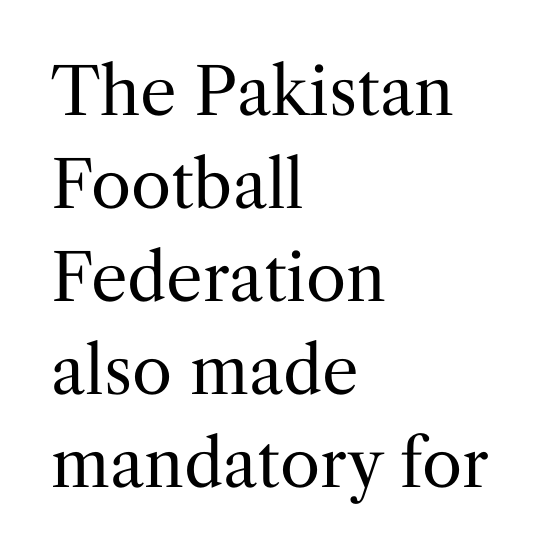
The image shows 65 px regular-weight serif type, upright; set left-aligned, normal line spacing (1.43x), normal letter spacing, not underlined; medium stroke contrast and a medium x-height.
